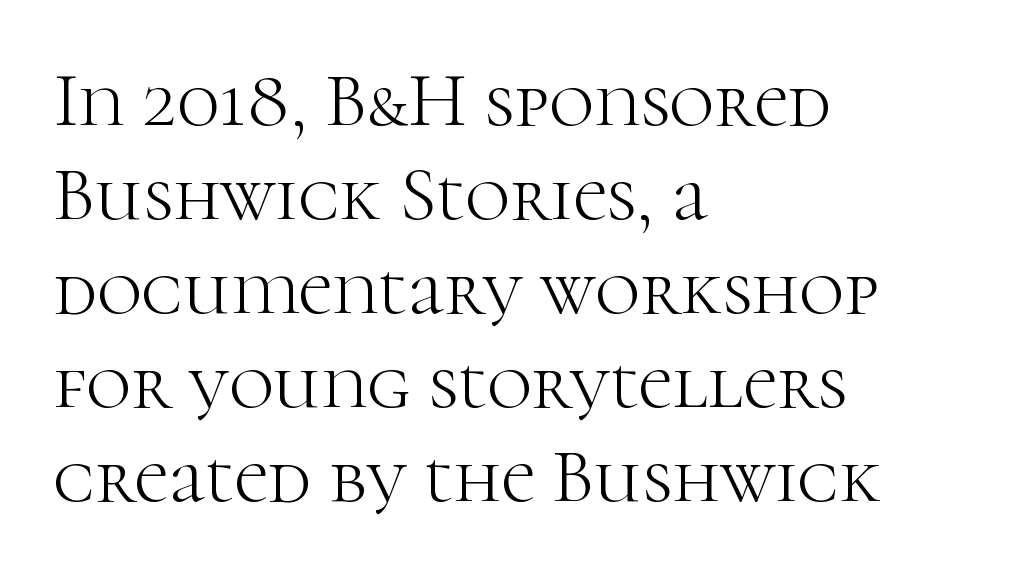
{"serif": "yes", "italic": "no", "bold": "no", "weight": "light", "width": "normal", "stroke_contrast": "high", "x_height": "medium", "monospaced": "no", "underline": "no", "align": "left", "line_spacing_ratio": 1.22, "letter_spacing": "normal", "letter_spacing_em": 0.0, "glyph_px": 77}
